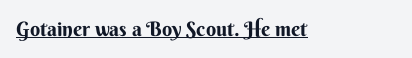
Weight: bold. Is the letter spacing exaggerated? No — it looks like the ordinary default. In designer terms, the underline attribute is active on this setting. A roman cut, with each character standing at attention.
